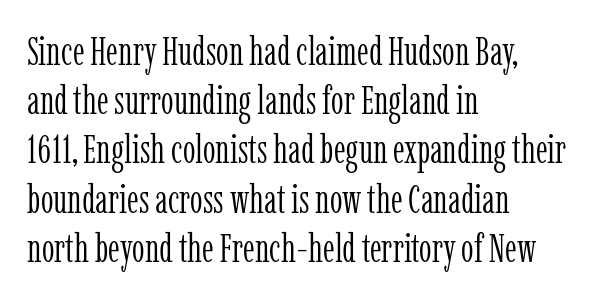
{"serif": "yes", "italic": "no", "bold": "no", "weight": "light", "width": "condensed", "stroke_contrast": "low", "x_height": "medium", "monospaced": "no", "underline": "no", "align": "left", "line_spacing_ratio": 1.23, "letter_spacing": "normal", "letter_spacing_em": 0.0, "glyph_px": 40}
